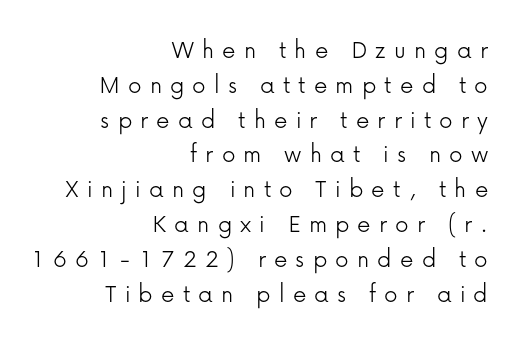
The image shows 27 px text type, upright; set right-aligned, normal line spacing (1.29x), unusually wide letter spacing (+0.3 em), not underlined.
